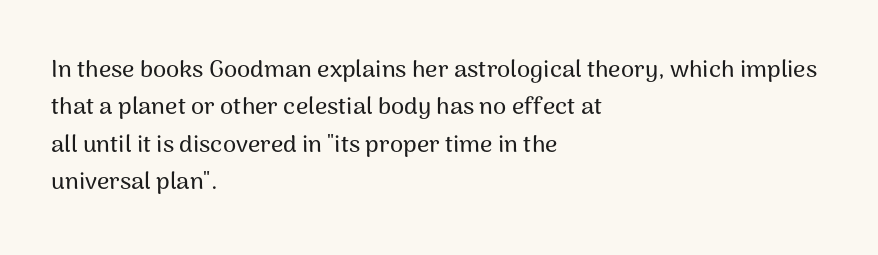
The image shows 24 px text type, upright; set left-aligned, normal line spacing (1.56x), normal letter spacing, not underlined.
